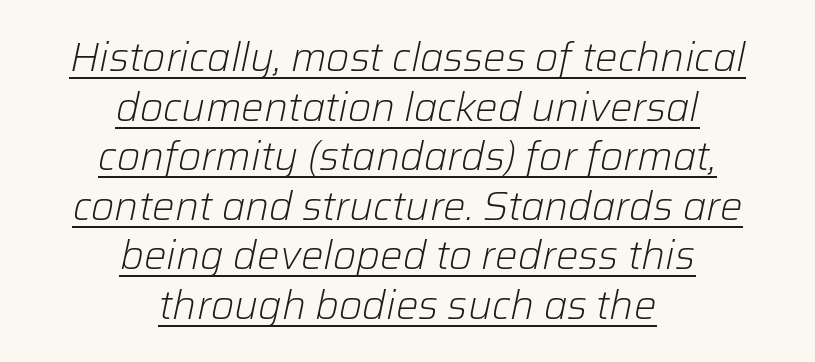
The image shows 40 px light type, italic (leaning right); set centered, line spacing 1.24x, normal letter spacing, underlined; low stroke contrast and a medium x-height.
